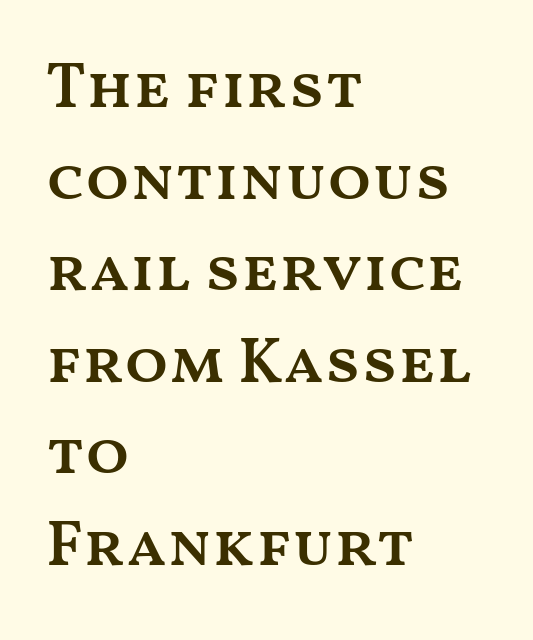
These lines sit exactly where default settings would place them. Typeset ragged right — the left edge is the straight one. What stands out about the letter spacing? Nothing — it is the standard amount. Plain, unruled lines of type. Think of a printed novel: that variable character pitch is what you see here.
